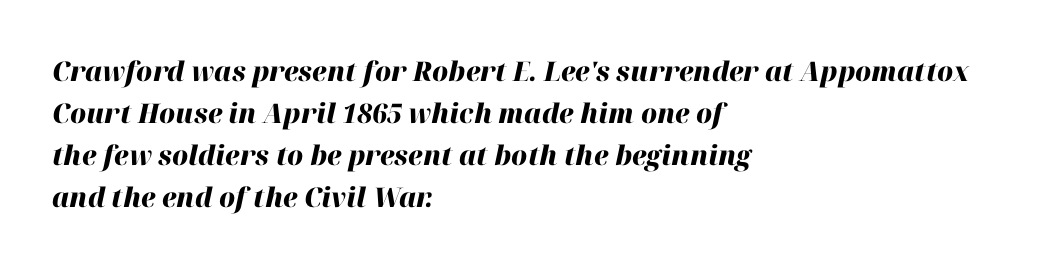
Q: Is the text bold? A: Yes.
Q: Is the text italic (slanted)? A: Yes, it leans right by about 12 degrees.
Q: Is the text underlined? A: No.
Q: How is the paragraph aligned? A: Left-aligned.
Q: Is the spacing between letters normal or unusually wide? A: Normal.
Q: Is the spacing between lines tight, normal or loose? A: Normal.
